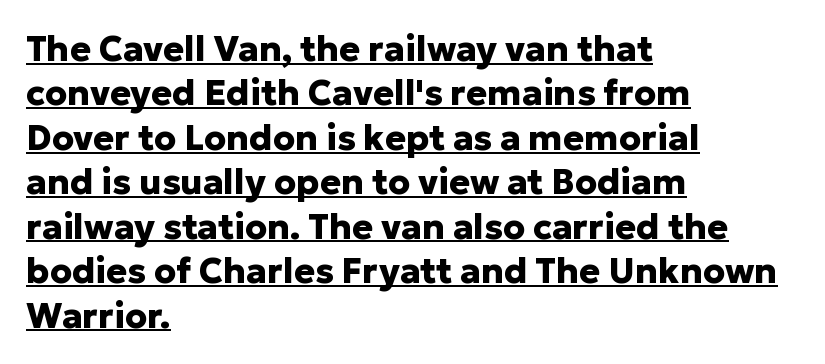
Unlike a traditional serif, this face leaves its strokes unadorned. Students, this is bold: see how much ink each stroke carries. The font's upright variant was chosen for this text. You could not count columns in this text — the font is proportionally spaced. Normally led — the rows are evenly, conventionally spaced. The horizontal fit of the characters is conventional and even.
